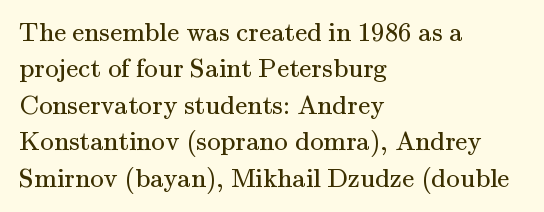
Q: Is the text bold? A: No.
Q: Is the text italic (slanted)? A: No, it is upright.
Q: Is the text underlined? A: No.
Q: How is the paragraph aligned? A: Left-aligned.
Q: Is the spacing between letters normal or unusually wide? A: Normal.
Q: Is the spacing between lines tight, normal or loose? A: Normal.
